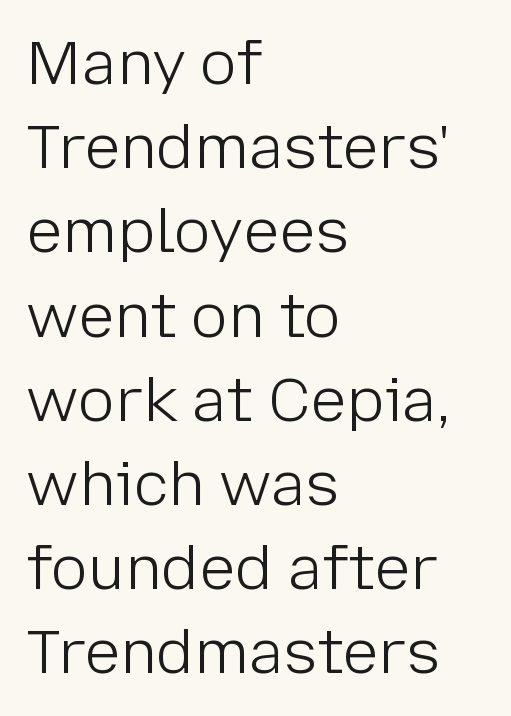
{"serif": "no", "italic": "no", "bold": "no", "weight": "light", "width": "normal", "stroke_contrast": "low", "x_height": "medium", "monospaced": "no", "underline": "no", "align": "left", "line_spacing": "normal", "line_spacing_ratio": 1.38, "letter_spacing": "normal", "letter_spacing_em": 0.0, "glyph_px": 61}
